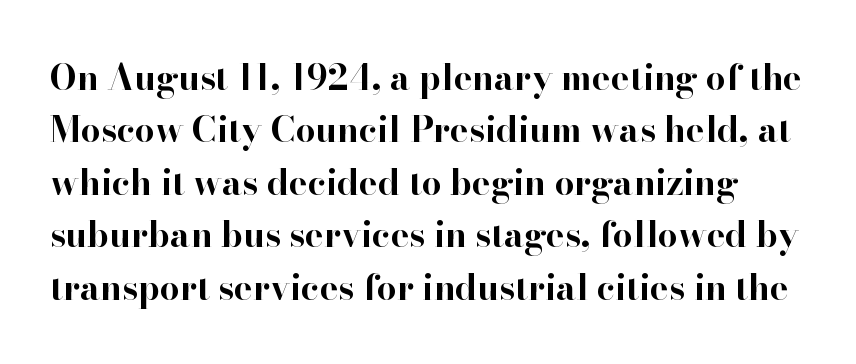
Q: Is the text bold? A: Yes.
Q: Is the text italic (slanted)? A: No, it is upright.
Q: Is the typeface a serif or a sans-serif typeface? A: Serif.
Q: Is the text underlined? A: No.
Q: Is the spacing between letters normal or unusually wide? A: Normal.
Q: Is the spacing between lines tight, normal or loose? A: Normal.
Q: Width (condensed, normal, or wide)? A: Normal.
Q: Stroke contrast? A: High.
Q: x-height? A: Small.
Q: Monospaced? A: No.
